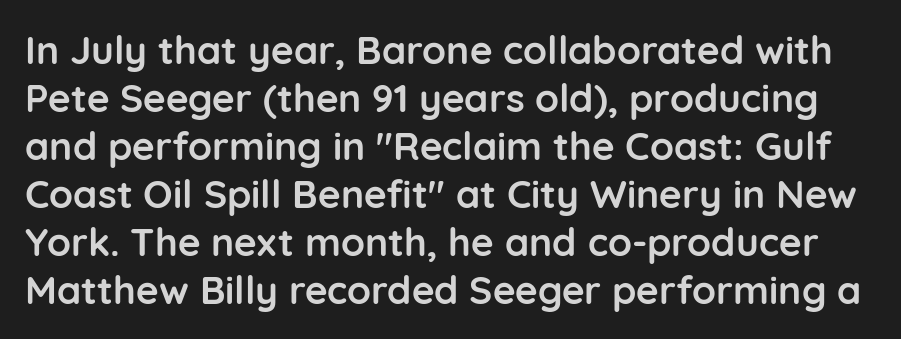
The image shows 39 px semibold sans-serif type, upright; set line spacing 1.23x, normal letter spacing, not underlined; low stroke contrast and a medium x-height.
